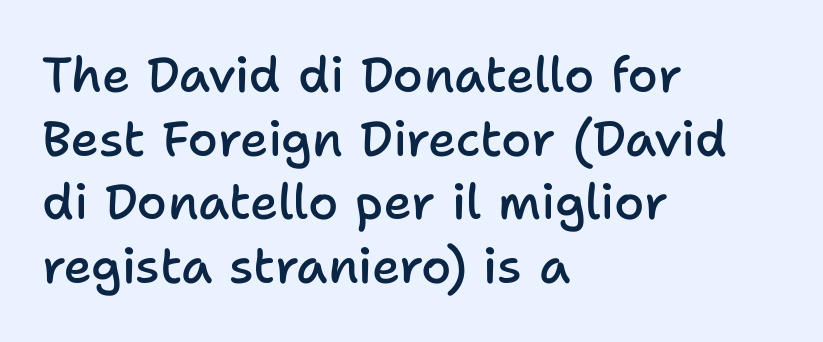
{"serif": "no", "italic": "no", "bold": "semi", "weight": "semibold", "width": "normal", "stroke_contrast": "low", "x_height": "medium", "monospaced": "no", "underline": "no", "align": "left", "line_spacing": "normal", "line_spacing_ratio": 1.3, "letter_spacing": "normal", "letter_spacing_em": 0.0, "glyph_px": 49}
